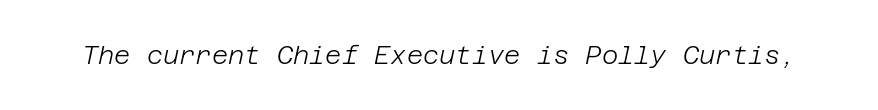
{"italic": "yes", "lean": "right", "slant_degrees": 12, "bold": "no", "underline": "no", "letter_spacing": "normal", "letter_spacing_em": 0.0, "glyph_px": 25}
